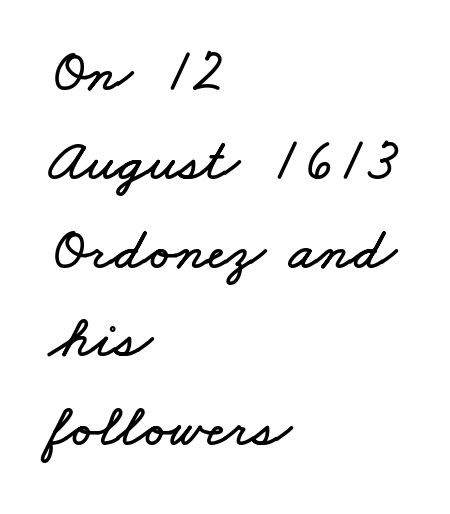
Q: Is the text underlined? A: No.
Q: How is the paragraph aligned? A: Left-aligned.
Q: Is the spacing between letters normal or unusually wide? A: Normal.
Q: Is the spacing between lines tight, normal or loose? A: Normal.
Q: Width (condensed, normal, or wide)? A: Wide.
Q: Stroke contrast? A: Low.
Q: x-height? A: Small.
Q: Monospaced? A: No.
